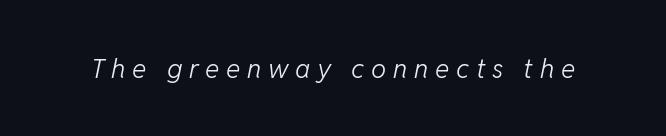
Q: Is the text bold? A: No.
Q: Is the text italic (slanted)? A: Yes, it leans right by about 11 degrees.
Q: Is the text underlined? A: No.
Q: Is the spacing between letters normal or unusually wide? A: Unusually wide.
